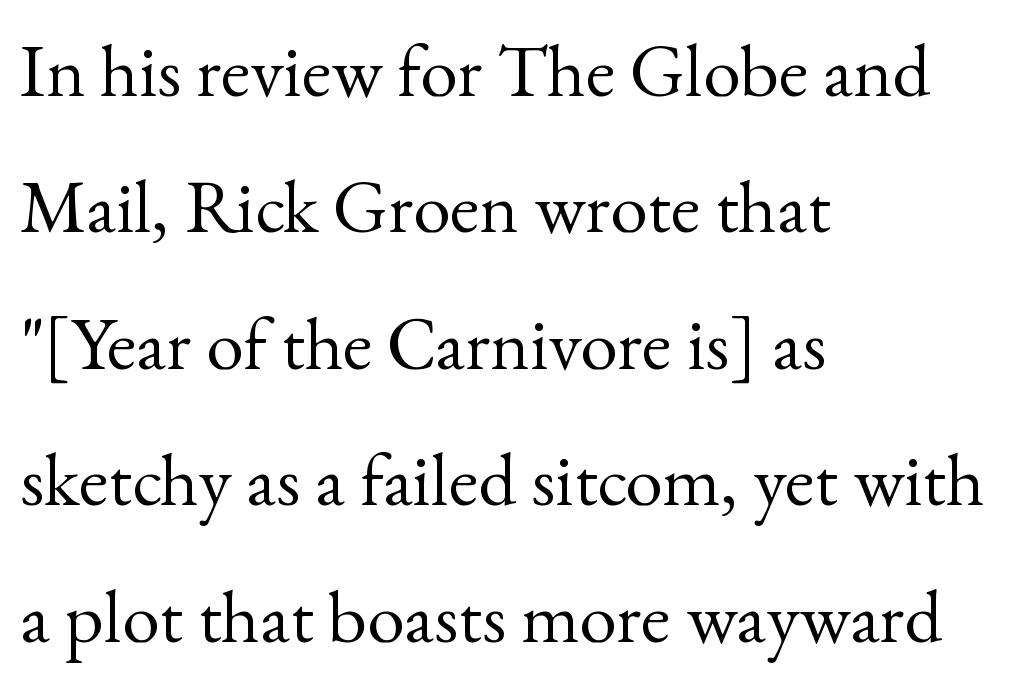
The image shows 75 px regular-weight serif type, upright; set left-aligned, line spacing 1.82x, normal letter spacing, not underlined; a small x-height.
